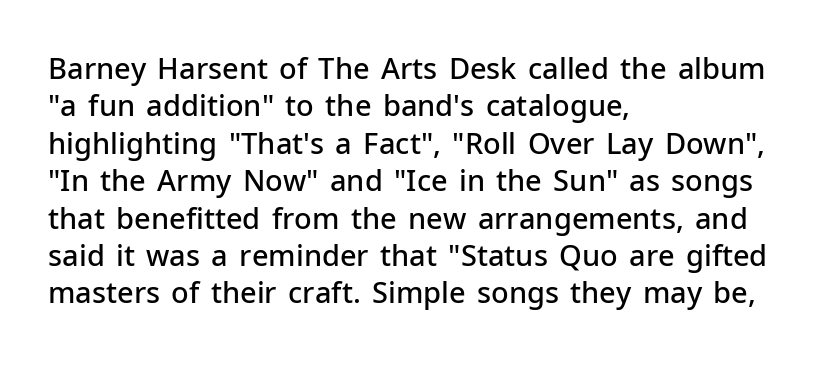
Q: Is the text bold? A: Semi-bold.
Q: Is the text italic (slanted)? A: No, it is upright.
Q: Is the typeface a serif or a sans-serif typeface? A: Sans-serif.
Q: Is the text underlined? A: No.
Q: How is the paragraph aligned? A: Left-aligned.
Q: Is the spacing between letters normal or unusually wide? A: Normal.
Q: Is the spacing between lines tight, normal or loose? A: Normal.
Q: Width (condensed, normal, or wide)? A: Normal.
Q: Stroke contrast? A: Low.
Q: x-height? A: Medium.
Q: Monospaced? A: No.
